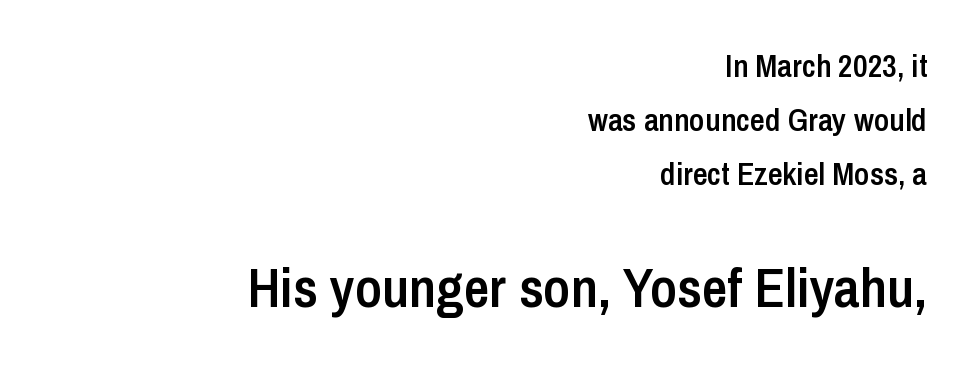
The image shows 56 px semibold, condensed sans-serif type, upright; set right-aligned, normal line spacing (1.68x), normal letter spacing, not underlined; the second (bottom) block is 1.75x larger; low stroke contrast and a medium x-height.
